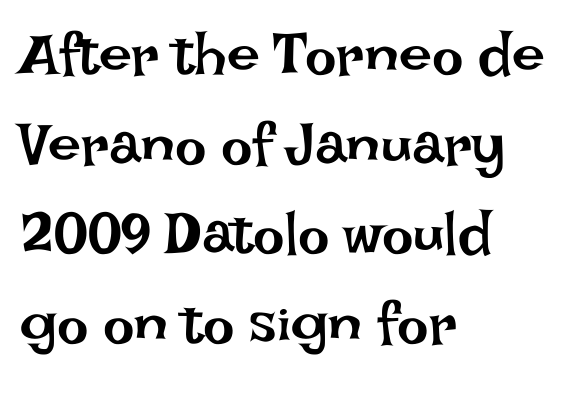
The image shows 59 px regular-weight type, upright; set left-aligned, normal line spacing (1.52x), normal letter spacing, not underlined; low stroke contrast and a large x-height.
